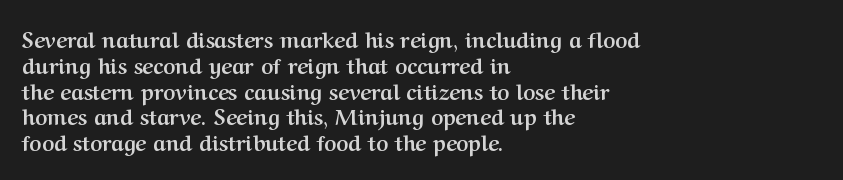
{"italic": "no", "bold": "yes", "underline": "no", "align": "left", "line_spacing_ratio": 1.23, "letter_spacing": "normal", "letter_spacing_em": 0.0, "glyph_px": 21}
